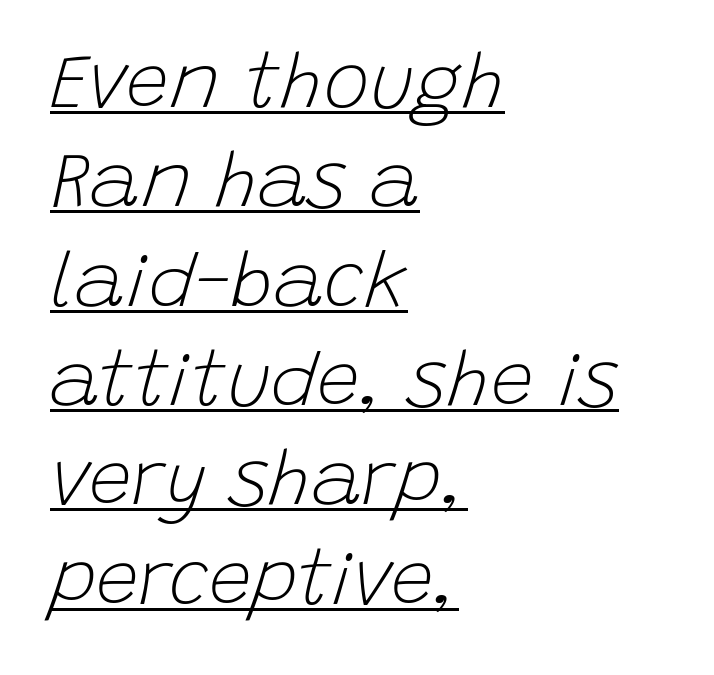
Q: Is the text bold? A: No.
Q: Is the text italic (slanted)? A: Yes, it leans right by about 15 degrees.
Q: Is the text underlined? A: Yes.
Q: How is the paragraph aligned? A: Left-aligned.
Q: Is the spacing between letters normal or unusually wide? A: Normal.
Q: Is the spacing between lines tight, normal or loose? A: Normal.
Q: Width (condensed, normal, or wide)? A: Normal.
Q: Stroke contrast? A: Low.
Q: x-height? A: Large.
Q: Monospaced? A: No.
